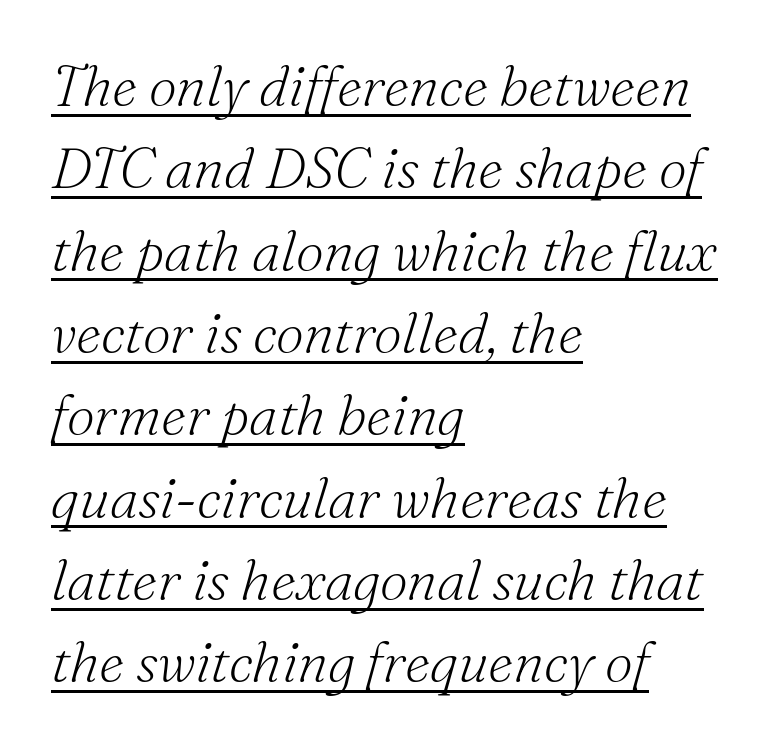
The image shows 56 px light serif type, italic (leaning right); set left-aligned, normal line spacing (1.47x), normal letter spacing, underlined; medium stroke contrast and a small x-height.
